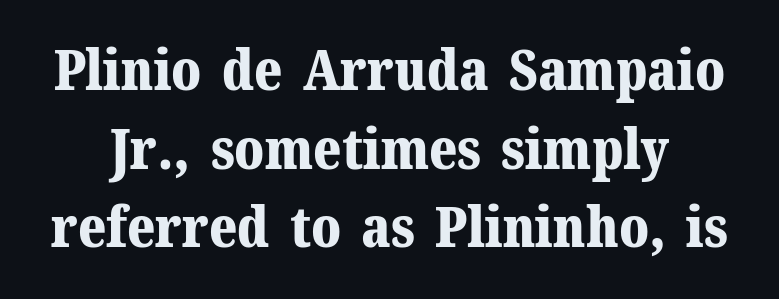
{"serif": "yes", "italic": "no", "bold": "yes", "weight": "bold", "width": "normal", "stroke_contrast": "medium", "x_height": "medium", "monospaced": "no", "underline": "no", "line_spacing": "normal", "line_spacing_ratio": 1.38, "letter_spacing": "normal", "letter_spacing_em": 0.0, "glyph_px": 57}
